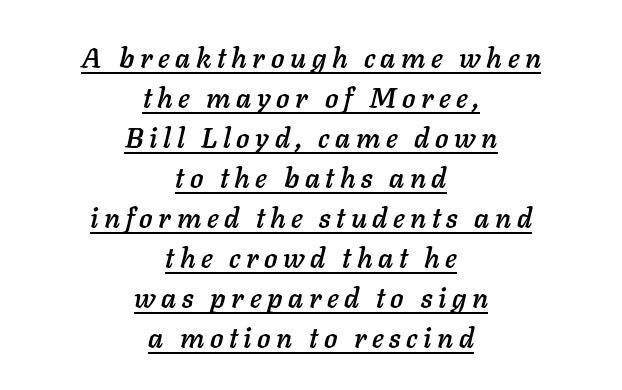
Q: Is the text italic (slanted)? A: Yes, it leans right by about 11 degrees.
Q: Is the text underlined? A: Yes.
Q: How is the paragraph aligned? A: Centered.
Q: Is the spacing between letters normal or unusually wide? A: Unusually wide.
Q: Is the spacing between lines tight, normal or loose? A: Normal.
Q: Width (condensed, normal, or wide)? A: Normal.
Q: Stroke contrast? A: Low.
Q: x-height? A: Medium.
Q: Monospaced? A: No.
